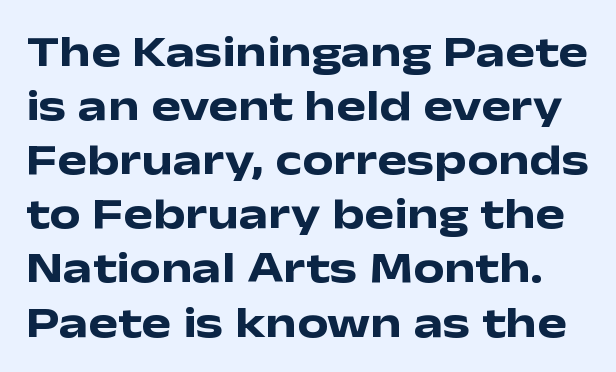
The image shows 44 px heavy, wide sans-serif type, upright; set line spacing 1.23x, normal letter spacing, not underlined; low stroke contrast and a medium x-height.
